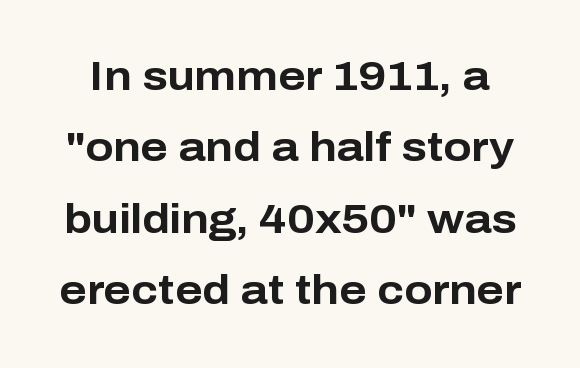
Q: Is the text bold? A: Yes.
Q: Is the text italic (slanted)? A: No, it is upright.
Q: Is the typeface a serif or a sans-serif typeface? A: Sans-serif.
Q: Is the text underlined? A: No.
Q: Is the spacing between letters normal or unusually wide? A: Normal.
Q: Width (condensed, normal, or wide)? A: Normal.
Q: Stroke contrast? A: Low.
Q: x-height? A: Medium.
Q: Monospaced? A: No.
